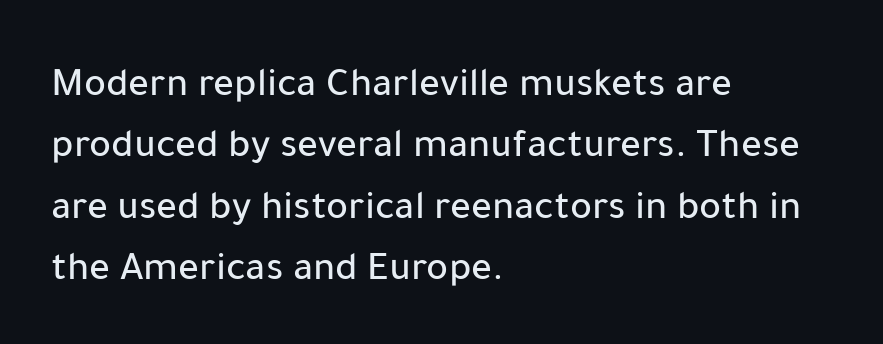
Q: Is the text italic (slanted)? A: No, it is upright.
Q: Is the typeface a serif or a sans-serif typeface? A: Sans-serif.
Q: Is the text underlined? A: No.
Q: How is the paragraph aligned? A: Left-aligned.
Q: Is the spacing between letters normal or unusually wide? A: Normal.
Q: Is the spacing between lines tight, normal or loose? A: Normal.
Q: Width (condensed, normal, or wide)? A: Normal.
Q: Stroke contrast? A: Low.
Q: x-height? A: Medium.
Q: Monospaced? A: No.
